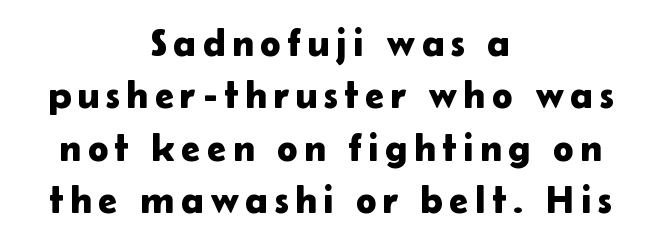
Q: Is the text italic (slanted)? A: No, it is upright.
Q: Is the typeface a serif or a sans-serif typeface? A: Sans-serif.
Q: Is the text underlined? A: No.
Q: How is the paragraph aligned? A: Centered.
Q: Is the spacing between lines tight, normal or loose? A: Normal.
Q: Width (condensed, normal, or wide)? A: Normal.
Q: Stroke contrast? A: Low.
Q: x-height? A: Medium.
Q: Monospaced? A: No.
